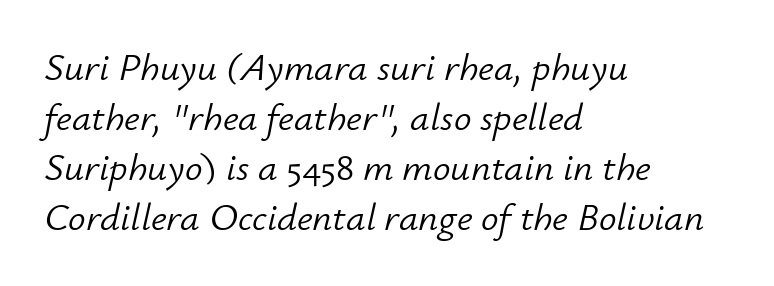
Q: Is the text bold? A: No.
Q: Is the text italic (slanted)? A: Yes, it leans right by about 12 degrees.
Q: Is the text underlined? A: No.
Q: How is the paragraph aligned? A: Left-aligned.
Q: Is the spacing between letters normal or unusually wide? A: Normal.
Q: Is the spacing between lines tight, normal or loose? A: Normal.
Q: Width (condensed, normal, or wide)? A: Normal.
Q: Stroke contrast? A: Low.
Q: x-height? A: Small.
Q: Monospaced? A: No.
